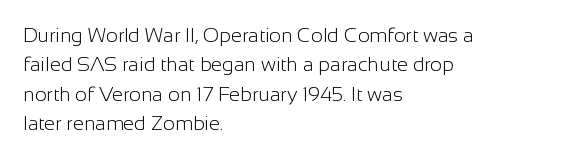
Q: Is the text bold? A: No.
Q: Is the text italic (slanted)? A: No, it is upright.
Q: Is the text underlined? A: No.
Q: How is the paragraph aligned? A: Left-aligned.
Q: Is the spacing between letters normal or unusually wide? A: Normal.
Q: Is the spacing between lines tight, normal or loose? A: Normal.
